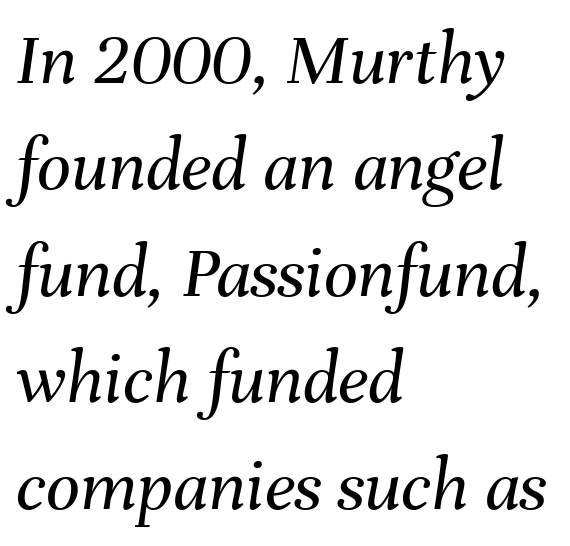
The image shows 75 px regular-weight type, italic (leaning right); set left-aligned, normal line spacing (1.42x), normal letter spacing, not underlined; medium stroke contrast and a medium x-height.
